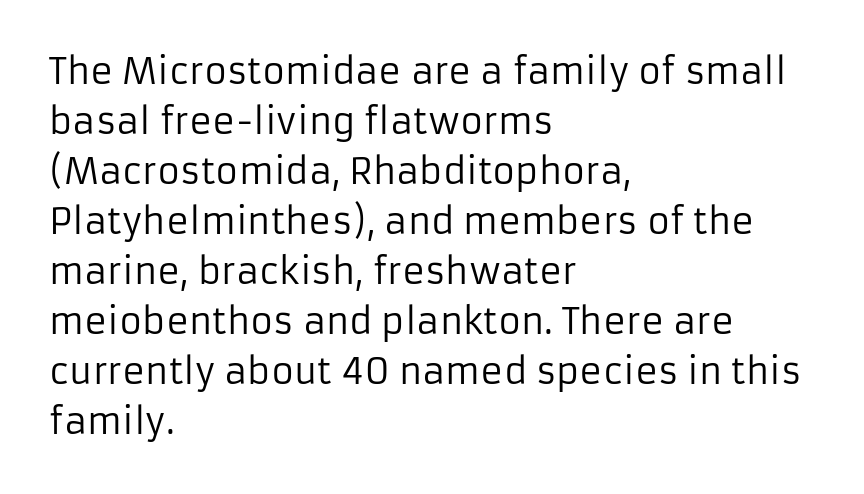
Layout note: lines flush left. It's the straight-up-and-down kind of type. The passage shown is typed in a proportional face where columns would drift. Evenly set lines give the paragraph a standard silhouette.
